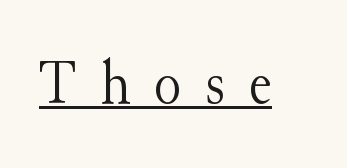
{"serif": "yes", "italic": "no", "bold": "no", "weight": "light", "width": "normal", "stroke_contrast": "medium", "x_height": "small", "monospaced": "no", "underline": "yes", "letter_spacing": "wide", "letter_spacing_em": 0.38, "glyph_px": 63}
